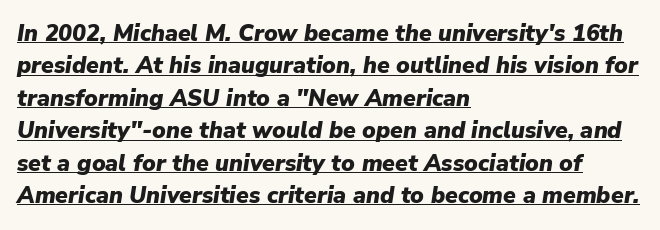
{"italic": "yes", "lean": "right", "slant_degrees": 9, "bold": "yes", "underline": "yes", "align": "left", "line_spacing": "normal", "line_spacing_ratio": 1.41, "letter_spacing": "normal", "letter_spacing_em": 0.0, "glyph_px": 23}
